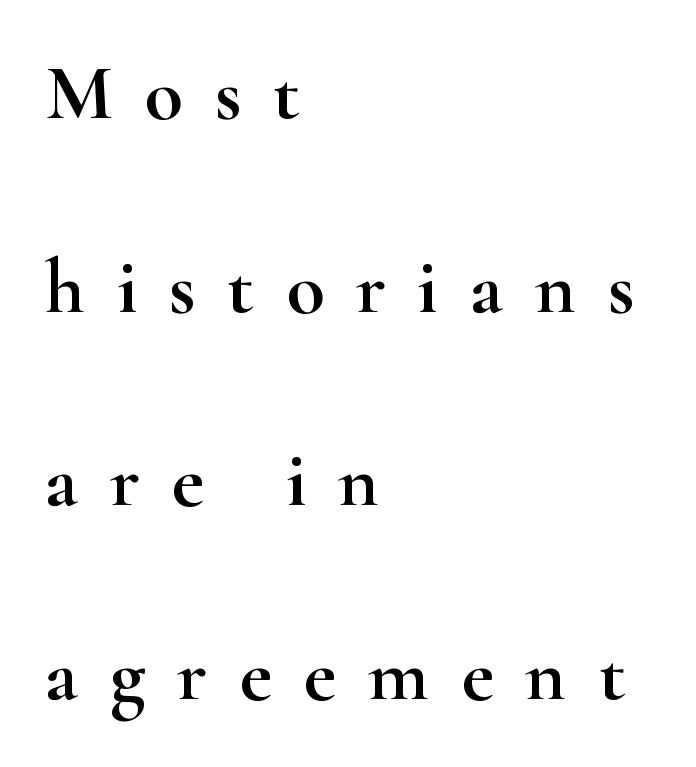
Q: Is the text italic (slanted)? A: No, it is upright.
Q: Is the typeface a serif or a sans-serif typeface? A: Serif.
Q: Is the text underlined? A: No.
Q: How is the paragraph aligned? A: Left-aligned.
Q: Is the spacing between letters normal or unusually wide? A: Unusually wide.
Q: Is the spacing between lines tight, normal or loose? A: Loose.
Q: Width (condensed, normal, or wide)? A: Wide.
Q: Stroke contrast? A: High.
Q: x-height? A: Small.
Q: Monospaced? A: No.
